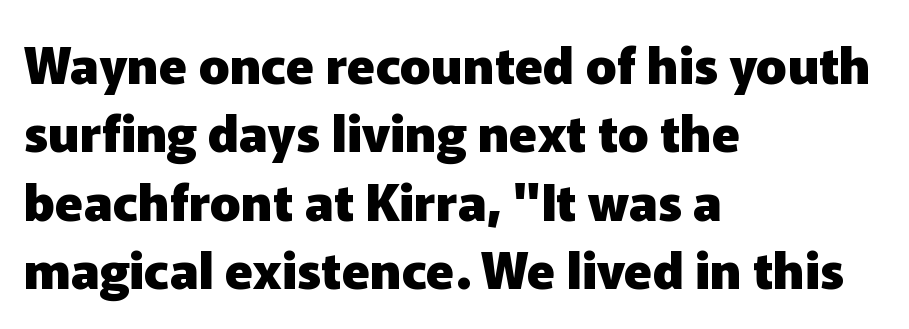
Q: Is the text bold? A: Yes.
Q: Is the text italic (slanted)? A: No, it is upright.
Q: Is the typeface a serif or a sans-serif typeface? A: Sans-serif.
Q: Is the text underlined? A: No.
Q: How is the paragraph aligned? A: Left-aligned.
Q: Is the spacing between letters normal or unusually wide? A: Normal.
Q: Is the spacing between lines tight, normal or loose? A: Normal.
Q: Width (condensed, normal, or wide)? A: Normal.
Q: Stroke contrast? A: Low.
Q: x-height? A: Medium.
Q: Monospaced? A: No.
